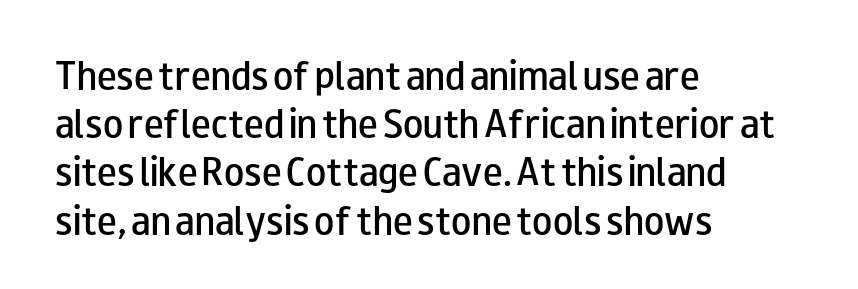
{"serif": "no", "italic": "no", "bold": "semi", "weight": "semibold", "width": "wide", "stroke_contrast": "low", "x_height": "small", "monospaced": "no", "underline": "no", "align": "left", "line_spacing": "normal", "line_spacing_ratio": 1.46, "letter_spacing": "normal", "letter_spacing_em": 0.0, "glyph_px": 33}
